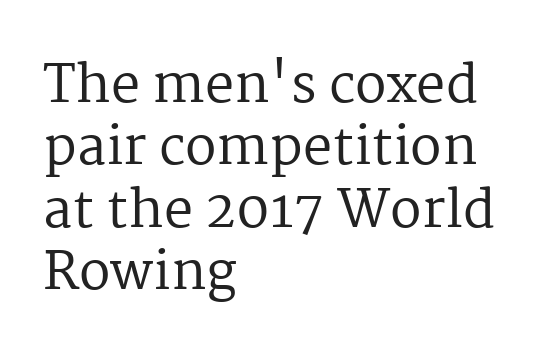
Q: Is the text bold? A: No.
Q: Is the text italic (slanted)? A: No, it is upright.
Q: Is the typeface a serif or a sans-serif typeface? A: Serif.
Q: Is the text underlined? A: No.
Q: How is the paragraph aligned? A: Left-aligned.
Q: Is the spacing between letters normal or unusually wide? A: Normal.
Q: Width (condensed, normal, or wide)? A: Normal.
Q: Stroke contrast? A: Medium.
Q: x-height? A: Medium.
Q: Monospaced? A: No.
